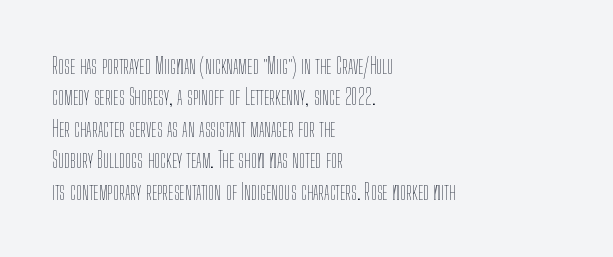
The line-height multiplier appears to be the usual default. The ragged edge is on the right, which tells us the setting is flush left. A typesetter would mark this as roman, not italic. This sample uses plain, unmodified letter spacing. No letter is thick-stroked: the sample isn't bold.
